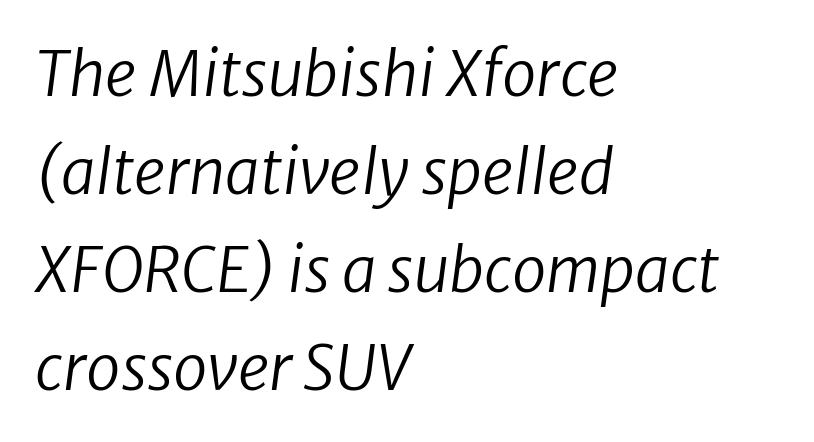
These glyphs show unthickened strokes, regular width or finer. Successive baselines arrive at the customary interval. Note the varied advance widths — an 'i' is clearly narrower than an 'm'. Lines of text with bare space underneath.
